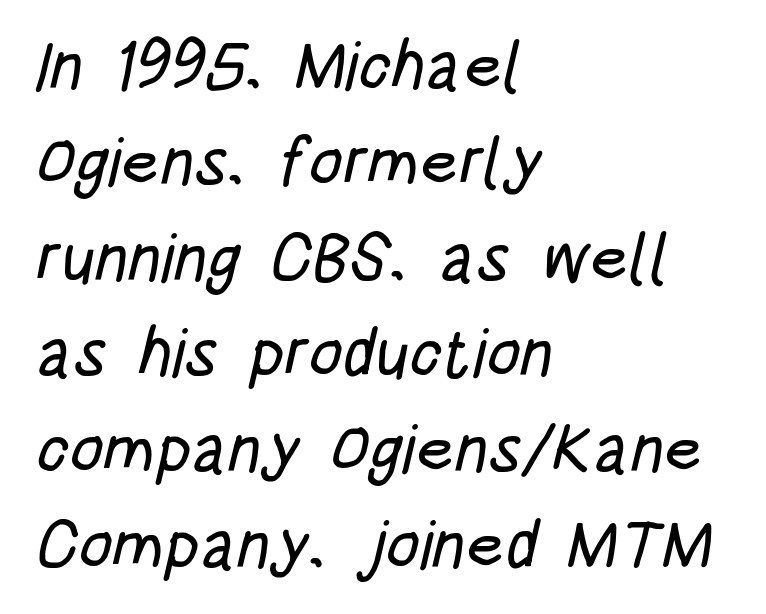
{"serif": "no", "width": "condensed", "stroke_contrast": "low", "x_height": "large", "monospaced": "no", "underline": "no", "align": "left", "line_spacing": "normal", "line_spacing_ratio": 1.43, "letter_spacing": "normal", "letter_spacing_em": 0.0, "glyph_px": 67}
